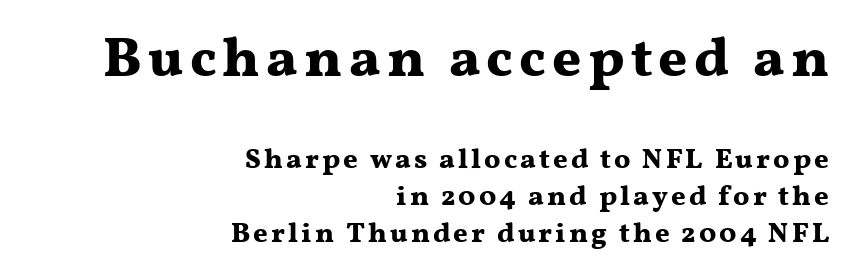
Visually the block forms a straight wall on the right and a jagged coastline on the left. What's the leading like? Ordinary, nothing unusual. Heft: maximum for text — a bold. Descender tails drop into unmarked territory. Scale decreases going downward across the two blocks.
